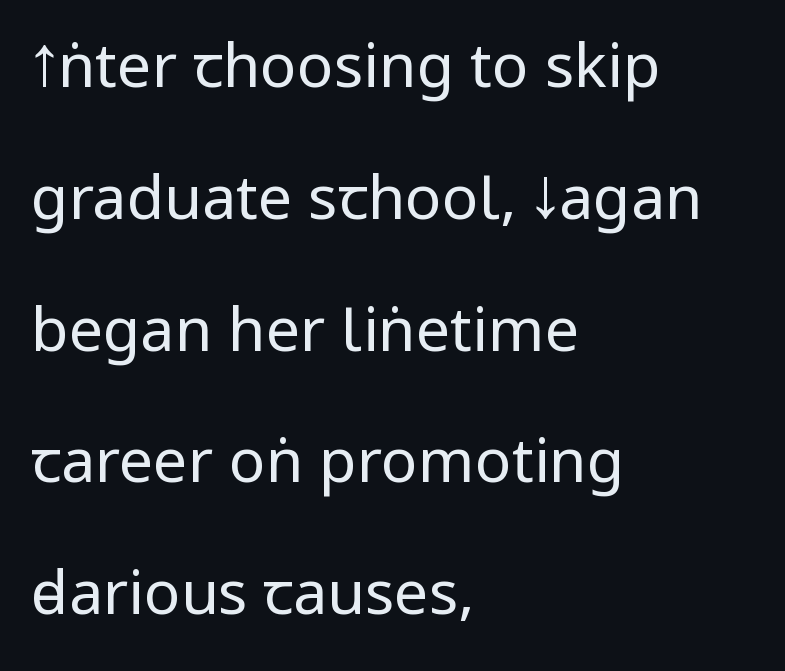
Q: Is the text bold? A: No.
Q: Is the text italic (slanted)? A: No, it is upright.
Q: Is the typeface a serif or a sans-serif typeface? A: Sans-serif.
Q: Is the text underlined? A: No.
Q: How is the paragraph aligned? A: Left-aligned.
Q: Is the spacing between letters normal or unusually wide? A: Normal.
Q: Is the spacing between lines tight, normal or loose? A: Loose.
Q: Width (condensed, normal, or wide)? A: Condensed.
Q: Stroke contrast? A: Low.
